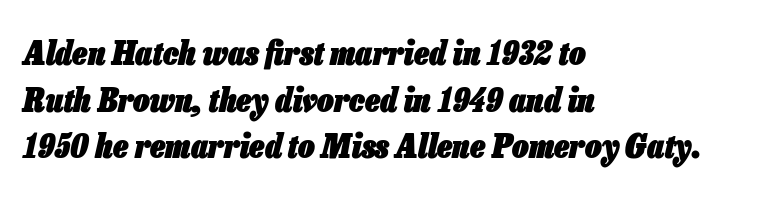
The image shows 33 px heavy, condensed type, italic (leaning right); set left-aligned, normal line spacing (1.41x), normal letter spacing, not underlined; low stroke contrast and a medium x-height.
